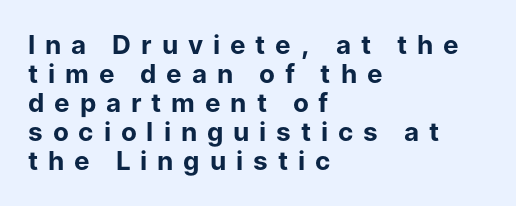
Is the block centered? No — it sits flush against the left margin. Characters remain perfectly vertical along every line. Characters follow at a spacing far wider than the type designer built in. Weight check: bold — yes, fully. Baseline-to-baseline distance is barely more than the letter height.
